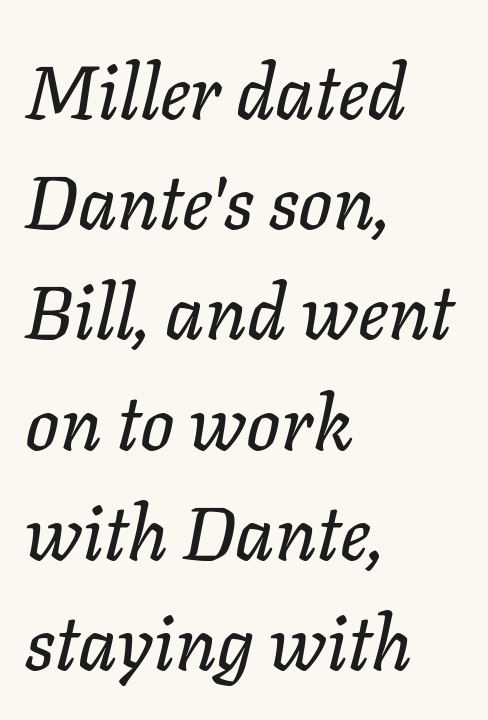
Honestly, the row spacing looks completely unremarkable. This rendering uses left alignment, leaving the right contour irregular. Quick note: italic. A bare baseline throughout the passage. This sample uses plain, unmodified letter spacing. The passage shown is typed in a proportional face where columns would drift.
